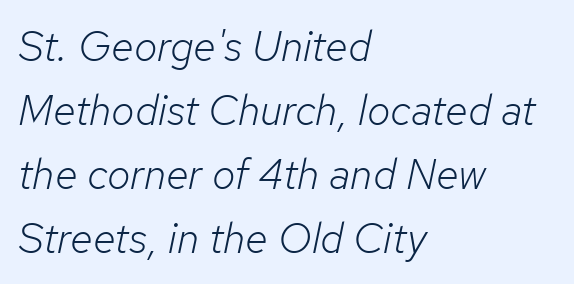
The image shows 42 px light type, italic (leaning right); set left-aligned, normal line spacing (1.52x), normal letter spacing, not underlined; low stroke contrast and a medium x-height.
